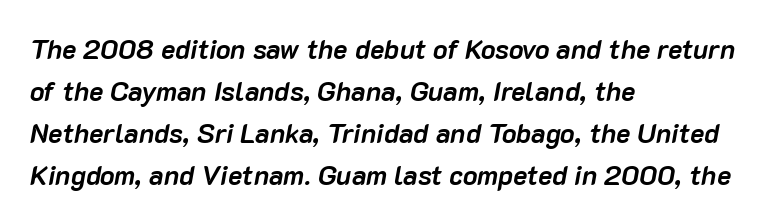
The image shows 27 px bold type, italic (leaning right); set left-aligned, normal line spacing (1.55x), normal letter spacing, not underlined.
